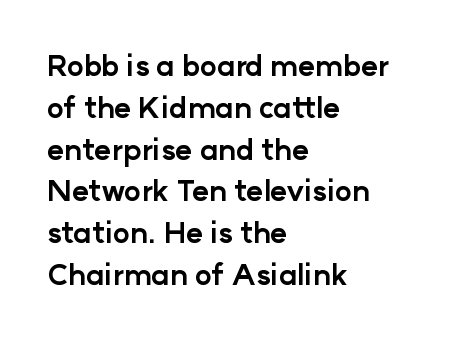
{"serif": "no", "italic": "no", "bold": "yes", "weight": "bold", "width": "normal", "stroke_contrast": "low", "x_height": "medium", "monospaced": "no", "underline": "no", "align": "left", "line_spacing": "normal", "line_spacing_ratio": 1.44, "letter_spacing": "normal", "letter_spacing_em": 0.0, "glyph_px": 29}
